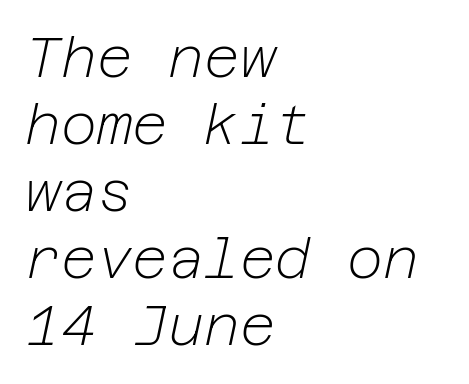
Q: Is the text bold? A: No.
Q: Is the text italic (slanted)? A: Yes, it leans right by about 12 degrees.
Q: Is the text underlined? A: No.
Q: How is the paragraph aligned? A: Left-aligned.
Q: Is the spacing between letters normal or unusually wide? A: Normal.
Q: Width (condensed, normal, or wide)? A: Normal.
Q: Stroke contrast? A: Low.
Q: x-height? A: Medium.
